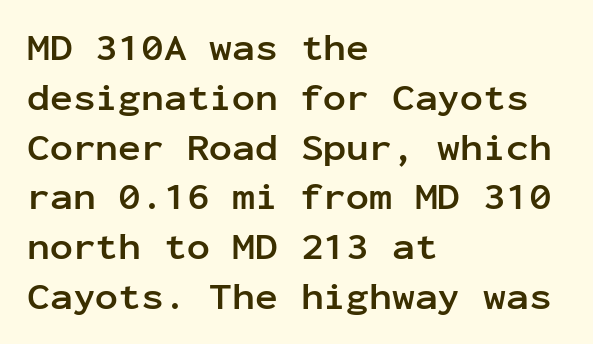
The image shows 38 px semibold sans-serif type, upright, monospaced; set left-aligned, normal line spacing (1.31x), normal letter spacing, not underlined; low stroke contrast and a medium x-height.
